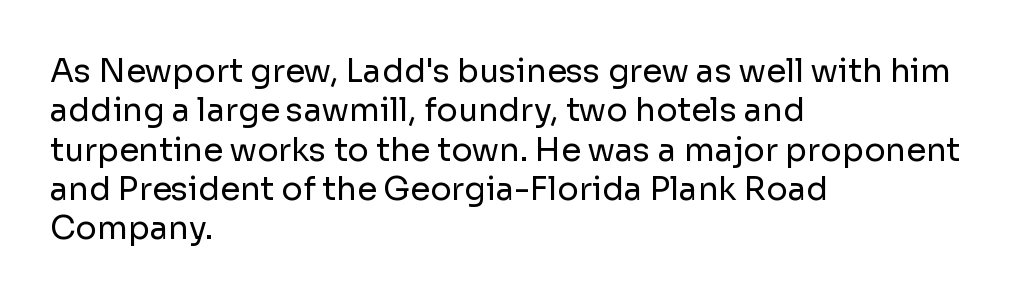
{"serif": "no", "italic": "no", "bold": "no", "weight": "regular", "width": "normal", "stroke_contrast": "low", "x_height": "medium", "monospaced": "no", "underline": "no", "align": "left", "line_spacing_ratio": 1.23, "letter_spacing": "normal", "letter_spacing_em": 0.0, "glyph_px": 32}
